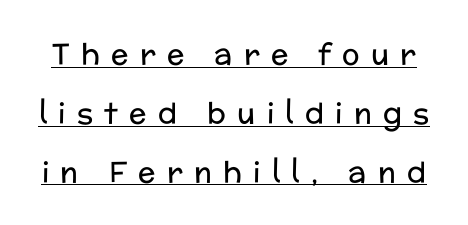
Q: Is the text bold? A: No.
Q: Is the text italic (slanted)? A: No, it is upright.
Q: Is the typeface a serif or a sans-serif typeface? A: Sans-serif.
Q: Is the text underlined? A: Yes.
Q: Is the spacing between letters normal or unusually wide? A: Unusually wide.
Q: Is the spacing between lines tight, normal or loose? A: Loose.
Q: Width (condensed, normal, or wide)? A: Normal.
Q: Stroke contrast? A: Low.
Q: x-height? A: Medium.
Q: Monospaced? A: No.
